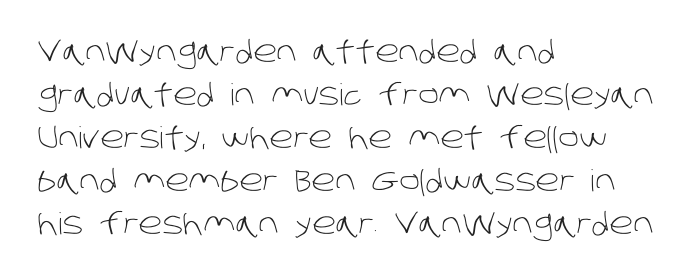
Is this a sans? Yes — the strokes have no serifs. No extra tracking has been applied to these lines. The gap between lines stays unmarked. This rendering uses left alignment, leaving the right contour irregular. Looks like regular typesetting: each glyph gets only the width it needs.
